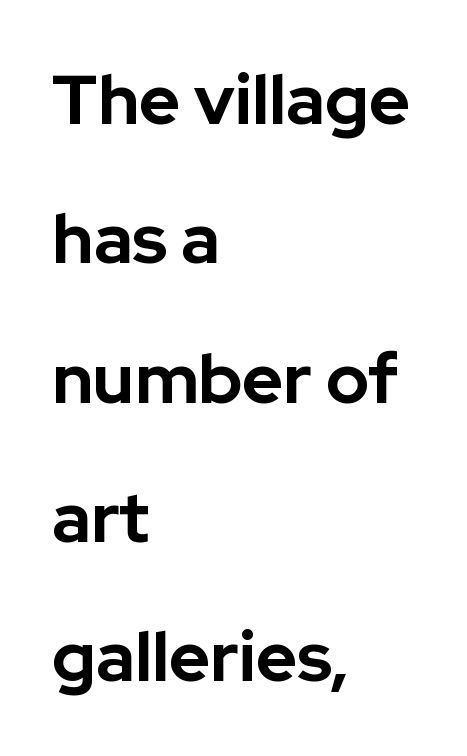
The block of text is sparse from top to bottom, with ample space between rows. The specimen reads as upright at a glance. Nothing sits at the stroke ends, so this counts as sans-serif. The passage shown is typed in a proportional face where columns would drift.
